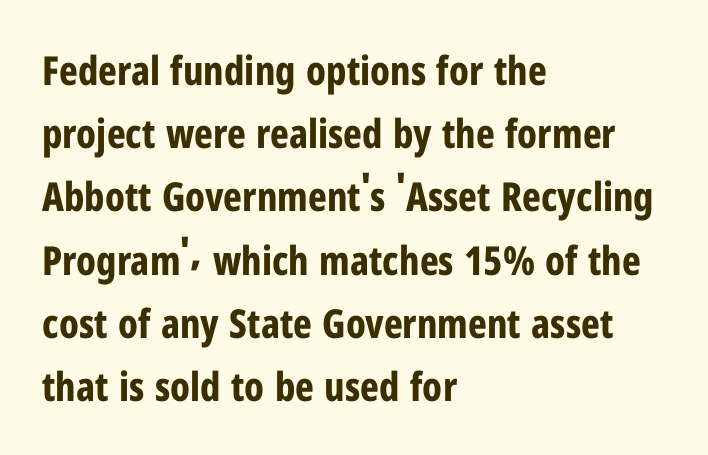
{"serif": "no", "italic": "no", "bold": "yes", "weight": "bold", "width": "condensed", "stroke_contrast": "low", "x_height": "medium", "monospaced": "no", "underline": "no", "align": "left", "line_spacing": "normal", "line_spacing_ratio": 1.58, "letter_spacing": "normal", "letter_spacing_em": 0.0, "glyph_px": 40}
